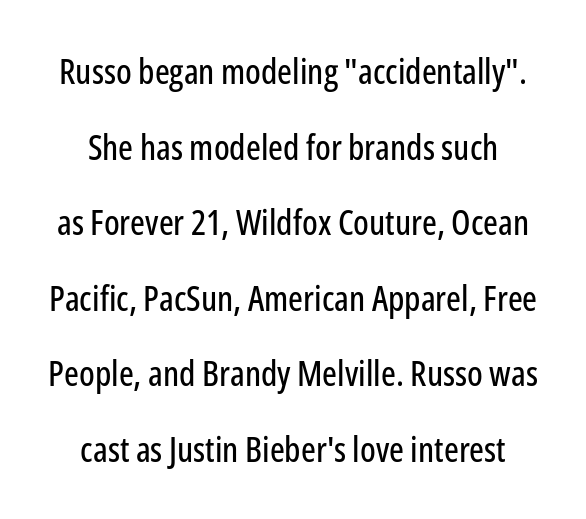
Q: Is the text italic (slanted)? A: No, it is upright.
Q: Is the typeface a serif or a sans-serif typeface? A: Sans-serif.
Q: Is the text underlined? A: No.
Q: Is the spacing between letters normal or unusually wide? A: Normal.
Q: Is the spacing between lines tight, normal or loose? A: Loose.
Q: Width (condensed, normal, or wide)? A: Condensed.
Q: Stroke contrast? A: Low.
Q: x-height? A: Medium.
Q: Monospaced? A: No.
